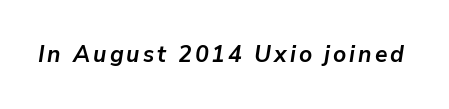
Students, this is bold: see how much ink each stroke carries. There's an unmistakable incline to the writing here. The area under the type is left untouched.
